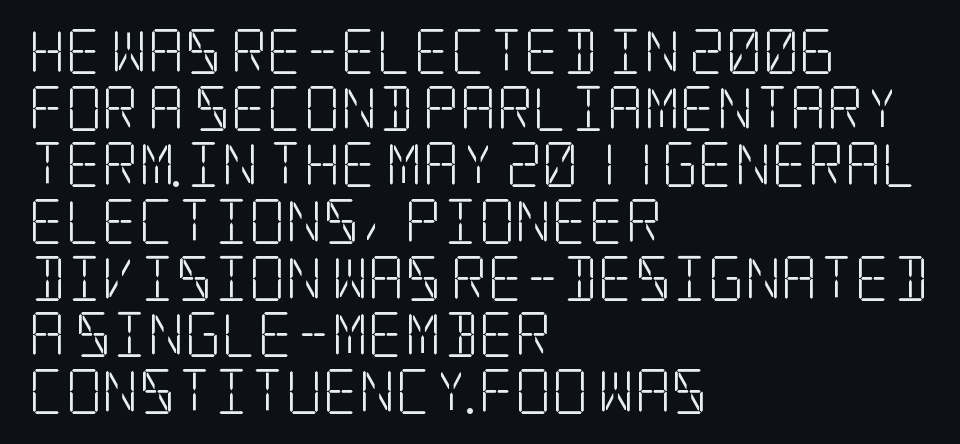
The image shows 45 px light, condensed serif type, upright; set left-aligned, normal line spacing (1.26x), normal letter spacing, not underlined; low stroke contrast and a large x-height.
